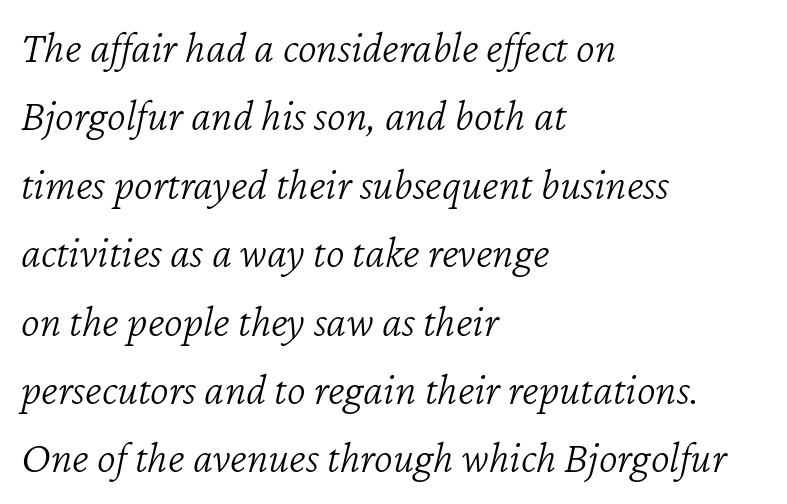
Rows of type keep a routine distance in the vertical direction. The passage is arranged the way most books set body copy — flush left. The weight would be labelled regular, book, light, or lighter still. This sample uses an oblique cut, with every glyph tilted off the vertical.
